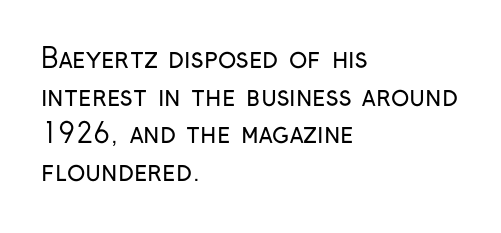
{"italic": "no", "bold": "no", "underline": "no", "align": "left", "line_spacing": "normal", "line_spacing_ratio": 1.39, "letter_spacing": "normal", "letter_spacing_em": 0.0, "glyph_px": 27}
